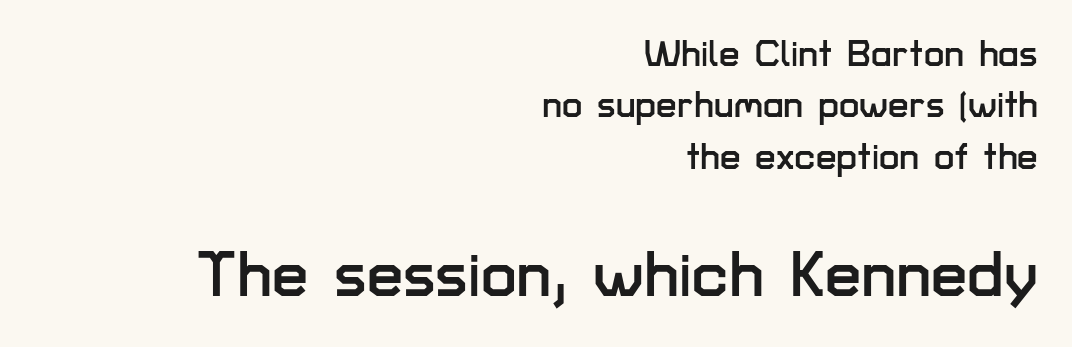
{"serif": "no", "italic": "no", "width": "normal", "stroke_contrast": "low", "x_height": "medium", "monospaced": "no", "underline": "no", "align": "right", "line_spacing": "normal", "line_spacing_ratio": 1.39, "letter_spacing": "normal", "letter_spacing_em": 0.0, "larger_block": "second", "size_ratio": 1.76, "glyph_px": 65}
